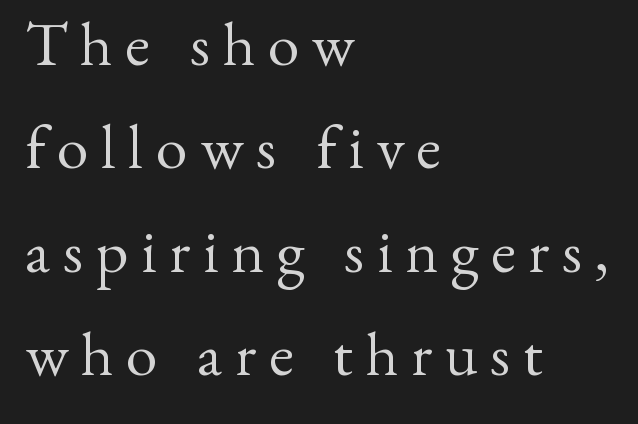
Quick note: underline off. The letters advance in unequal steps, a hallmark of proportional type. In terms of leading, this rendering sits right in the middle. Substantial extra tracking has been applied to these lines. Yep, those are serifs on the letters.
